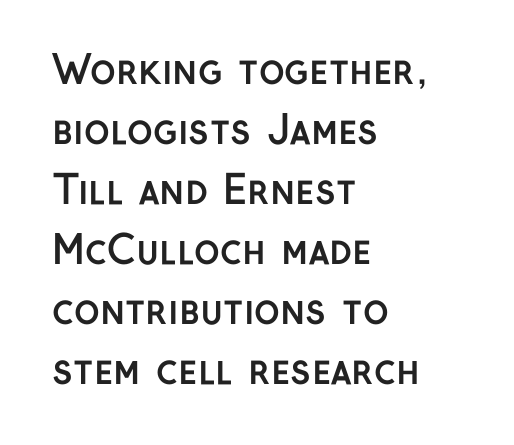
{"serif": "no", "italic": "no", "bold": "yes", "weight": "semibold", "width": "normal", "stroke_contrast": "low", "x_height": "medium", "monospaced": "no", "underline": "no", "align": "left", "line_spacing": "normal", "line_spacing_ratio": 1.54, "letter_spacing": "normal", "letter_spacing_em": 0.0, "glyph_px": 39}
